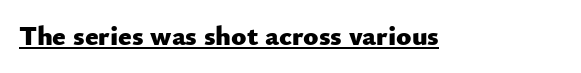
The rendered words wear a rule along their underside. You'd pick this weight for a headline — it's a proper bold. The lettering stays uniformly vertical, giving the passage a roman look. Is the letter spacing exaggerated? No — it looks like the ordinary default.
